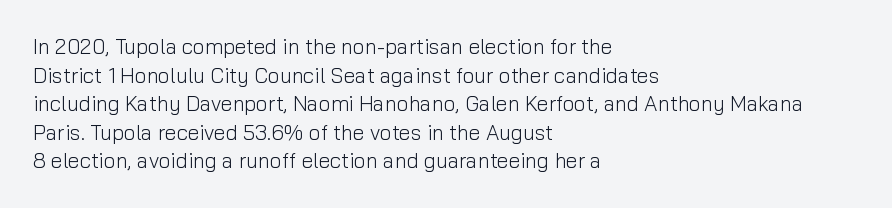
{"italic": "no", "bold": "no", "underline": "no", "align": "left", "line_spacing": "normal", "line_spacing_ratio": 1.36, "letter_spacing": "normal", "letter_spacing_em": 0.0, "glyph_px": 21}
